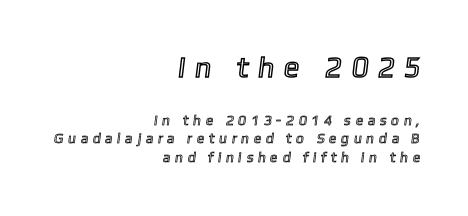
Q: Is the text underlined? A: No.
Q: How is the paragraph aligned? A: Right-aligned.
Q: Is the spacing between letters normal or unusually wide? A: Unusually wide.
Q: Is the spacing between lines tight, normal or loose? A: Normal.
Q: Which block of text is set in a larger size, the first (top) or the second (bottom)? A: The first (top) one.
Q: Width (condensed, normal, or wide)? A: Condensed.
Q: x-height? A: Medium.
Q: Monospaced? A: No.
